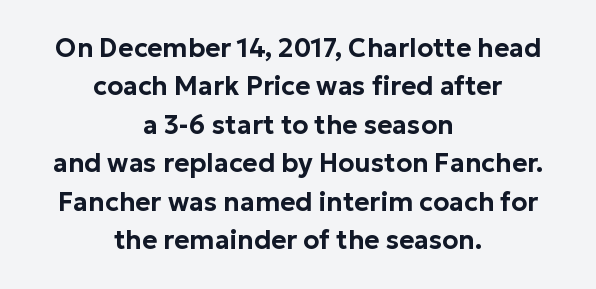
{"italic": "no", "underline": "no", "align": "center", "line_spacing": "normal", "line_spacing_ratio": 1.48, "letter_spacing": "normal", "letter_spacing_em": 0.0, "glyph_px": 26}
